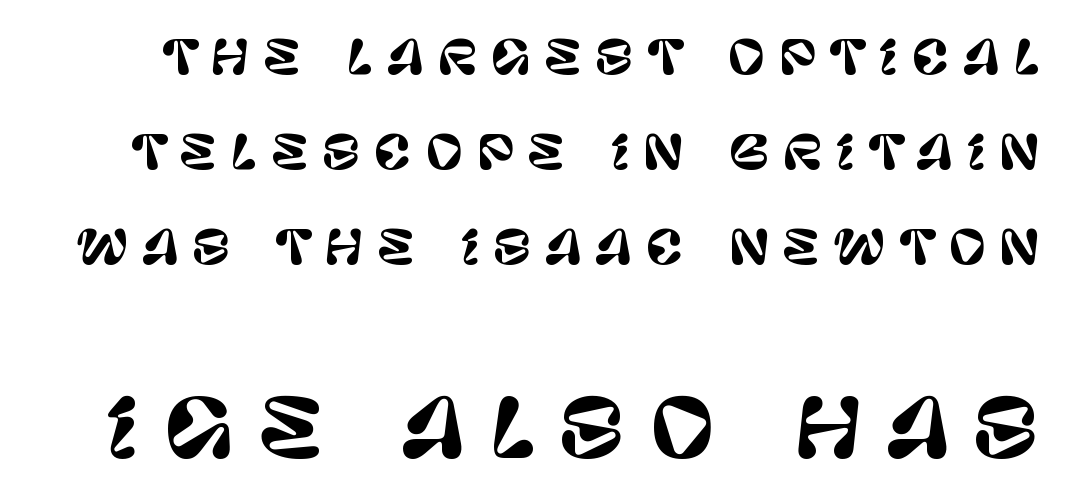
The image shows 80 px sans-serif type; set loose line spacing (2.07x), unusually wide letter spacing (+0.29 em), not underlined; the second (bottom) block is 1.74x larger; low stroke contrast and a large x-height.
